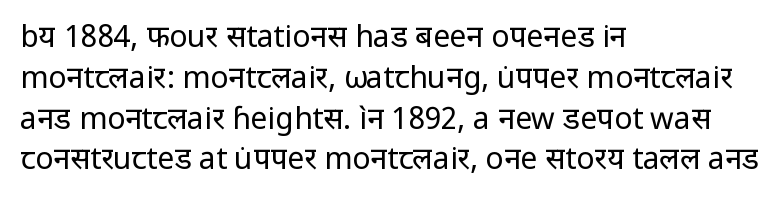
Characters remain perfectly vertical along every line. Stem width sits at or under what a default text font uses. Only glyphs here, with clear space below each row. The vertical gap from one line to the next is medium. Each letter keeps its own natural width here, so spacing adapts to shape.
